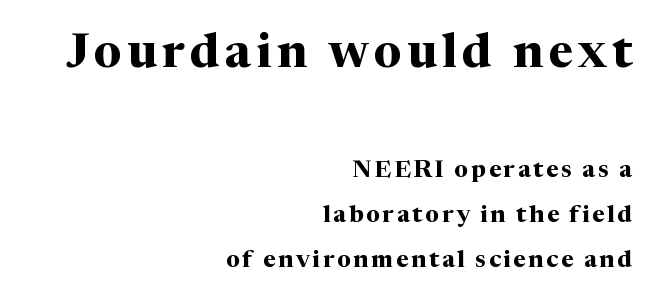
Does the bottom block carry the larger type? No, the top block does. The baseline area is clear. Is this a fixed-width face? No — the glyphs have proportional, varying widths. Yep, those are serifs on the letters.
